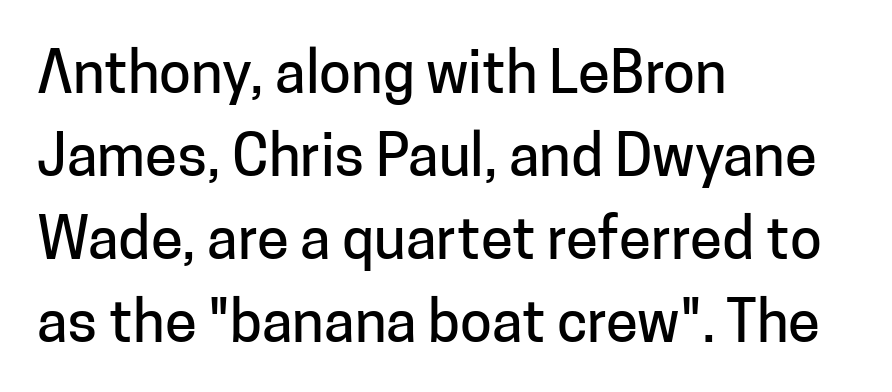
The face used here is a sans, in the tradition of grotesques and geometrics. The lines in this sample share a left origin and differ only in where they stop. Note the varied advance widths — an 'i' is clearly narrower than an 'm'. The lettering stays uniformly vertical, giving the passage a roman look. Compared with typical body copy, the letter spacing here is the same. This block has exactly the height ordinary leading produces.
